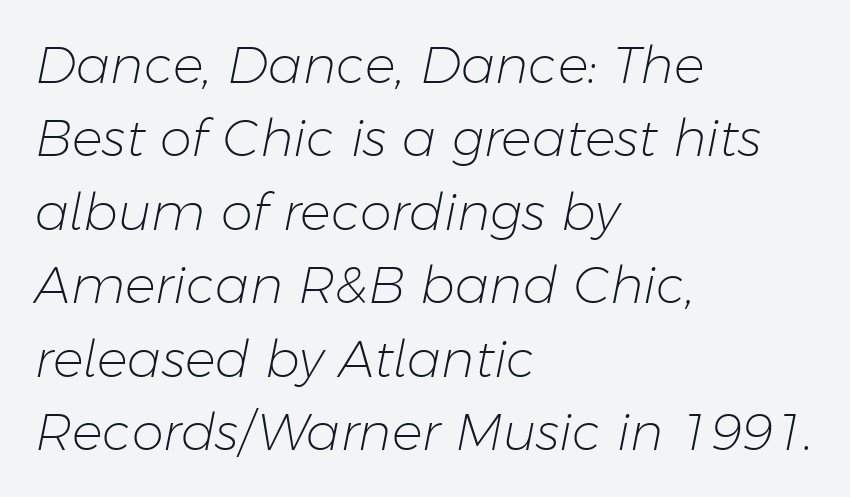
The typesetting does not lean heavy: it is not bold. These lines are rendered in a variable-pitch font. Typeset ragged right — the left edge is the straight one. Is there much room between lines? A standard amount, neither cramped nor airy. The axis of the letterforms is tilted away from vertical.
